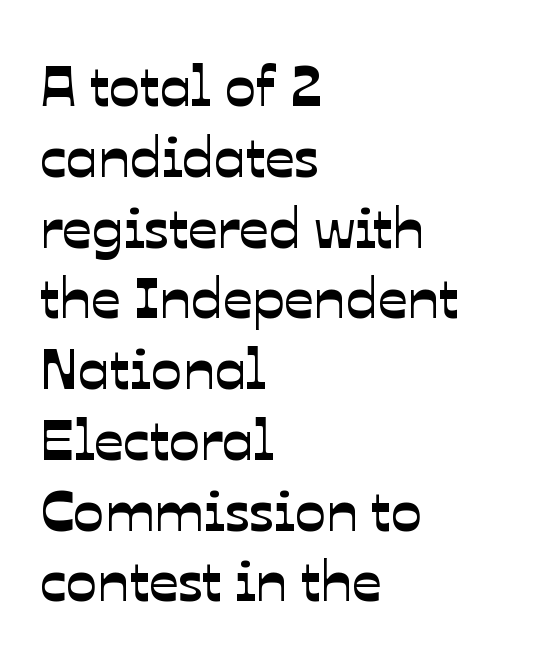
{"serif": "no", "width": "normal", "stroke_contrast": "low", "x_height": "medium", "monospaced": "no", "underline": "no", "align": "left", "line_spacing_ratio": 1.22, "letter_spacing": "normal", "letter_spacing_em": 0.0, "glyph_px": 58}
